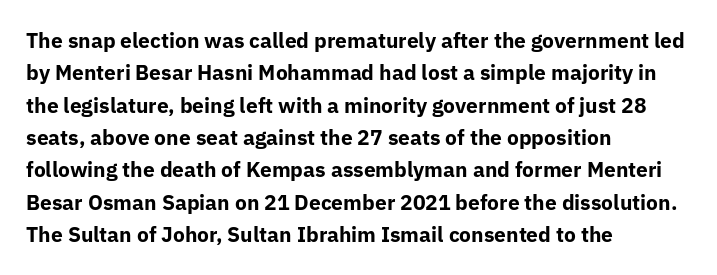
The image shows 21 px bold type, upright; set left-aligned, normal line spacing (1.54x), normal letter spacing, not underlined.
